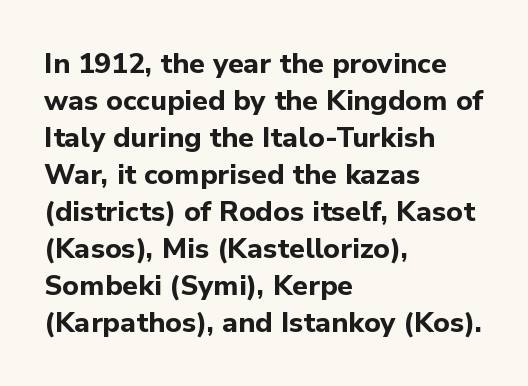
The face used here is rendered with its standard letterfit. The passage shown is typeset with a sans-serif family. Notice how descenders clear the ascenders below comfortably — that's standard leading. Note the varied advance widths — an 'i' is clearly narrower than an 'm'. The ragged edge is on the right, which tells us the setting is flush left. The string is rendered with underlining switched off.
